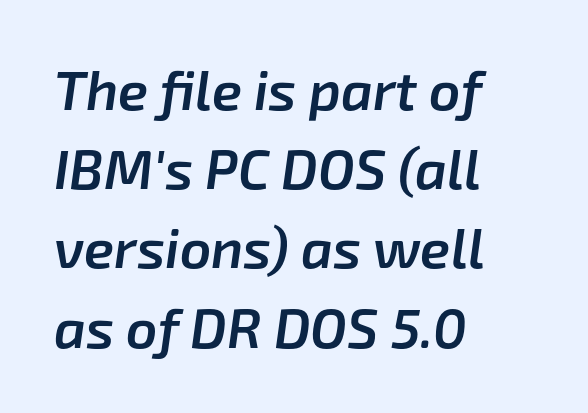
Between one letter and the next there's only the usual sliver of space. No word sits above an underline. Slant detected: the letters are inclined. Leftover space on each line is placed entirely after the last word. This is the in-between weight designers call semibold or demi.
